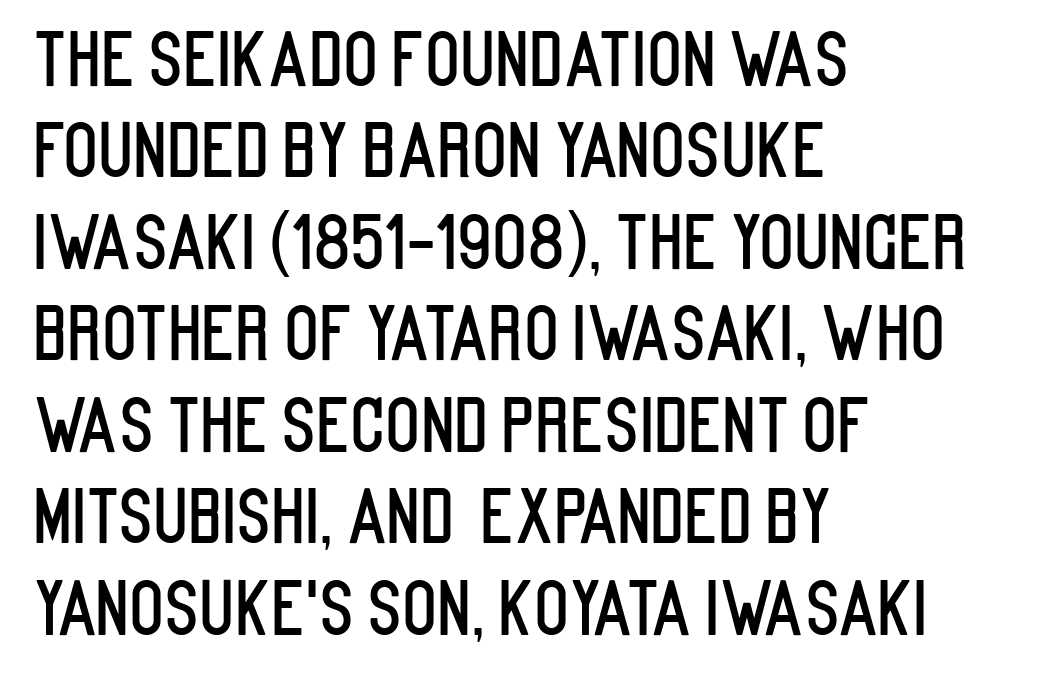
Q: Is the text italic (slanted)? A: No, it is upright.
Q: Is the typeface a serif or a sans-serif typeface? A: Sans-serif.
Q: Is the text underlined? A: No.
Q: How is the paragraph aligned? A: Left-aligned.
Q: Is the spacing between letters normal or unusually wide? A: Normal.
Q: Is the spacing between lines tight, normal or loose? A: Normal.
Q: Width (condensed, normal, or wide)? A: Condensed.
Q: Stroke contrast? A: Low.
Q: x-height? A: Large.
Q: Monospaced? A: No.
